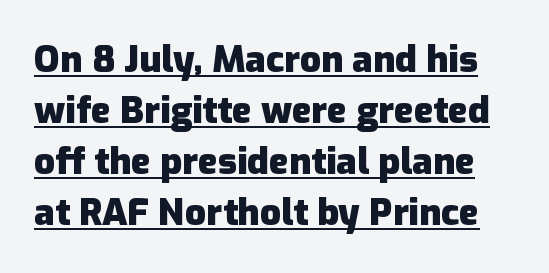
{"serif": "no", "italic": "no", "bold": "yes", "weight": "heavy", "width": "normal", "stroke_contrast": "low", "x_height": "medium", "monospaced": "no", "underline": "yes", "line_spacing": "normal", "line_spacing_ratio": 1.38, "letter_spacing": "normal", "letter_spacing_em": 0.0, "glyph_px": 37}
